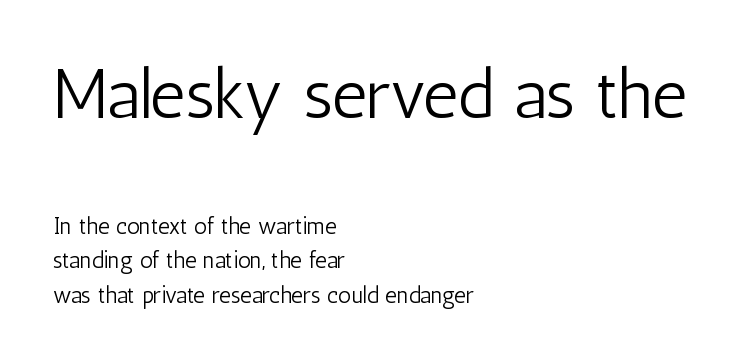
Q: Is the text bold? A: No.
Q: Is the text italic (slanted)? A: No, it is upright.
Q: Is the typeface a serif or a sans-serif typeface? A: Sans-serif.
Q: Is the text underlined? A: No.
Q: How is the paragraph aligned? A: Left-aligned.
Q: Is the spacing between letters normal or unusually wide? A: Normal.
Q: Is the spacing between lines tight, normal or loose? A: Normal.
Q: Which block of text is set in a larger size, the first (top) or the second (bottom)? A: The first (top) one.
Q: Width (condensed, normal, or wide)? A: Condensed.
Q: Stroke contrast? A: Low.
Q: x-height? A: Medium.
Q: Monospaced? A: No.
